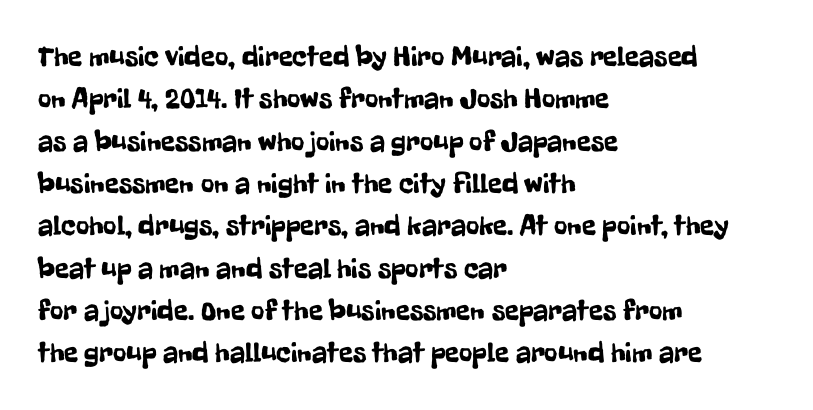
Interline gaps are of average width in this sample. The rendering keeps characters at their native spacing. The setting favours the left margin, as ordinary paragraphs usually do. A typesetter would call this proportional, since set widths differ per character. Nope, not italic — everything's standing straight. Just letters on the line, the space beneath them empty.
